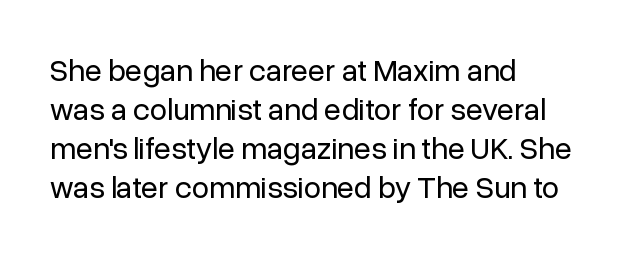
Line beginnings align vertically; line endings do not. The letters look calm and open, with moderate or lighter stems. Words appear dense and cohesive because spacing is normal. The typeface chosen for these lines omits serifs. The specimen omits any rule beneath the text block's lines. The leading is moderate, giving the passage an even texture.
